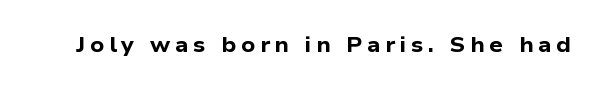
Q: Is the text bold? A: Yes.
Q: Is the text underlined? A: No.
Q: Is the spacing between letters normal or unusually wide? A: Unusually wide.
